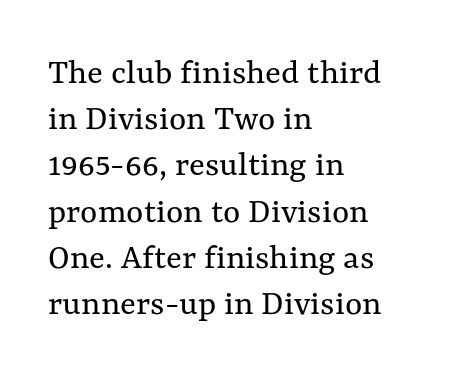
The image shows 37 px regular-weight type, upright; set left-aligned, normal line spacing (1.25x), normal letter spacing, not underlined; medium stroke contrast and a medium x-height.
